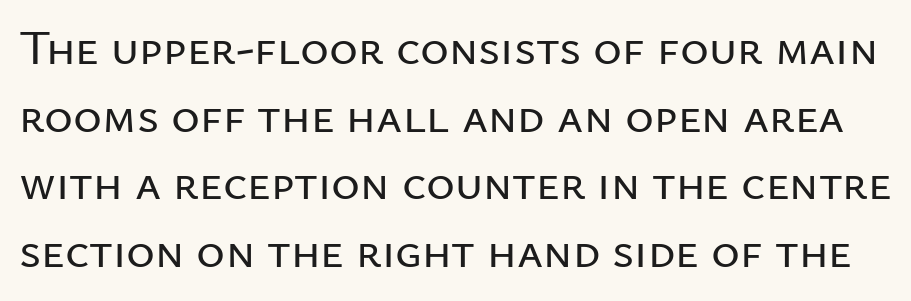
{"serif": "no", "italic": "no", "width": "normal", "stroke_contrast": "low", "x_height": "medium", "monospaced": "no", "underline": "no", "line_spacing": "normal", "line_spacing_ratio": 1.38, "letter_spacing": "normal", "letter_spacing_em": 0.0, "glyph_px": 49}
